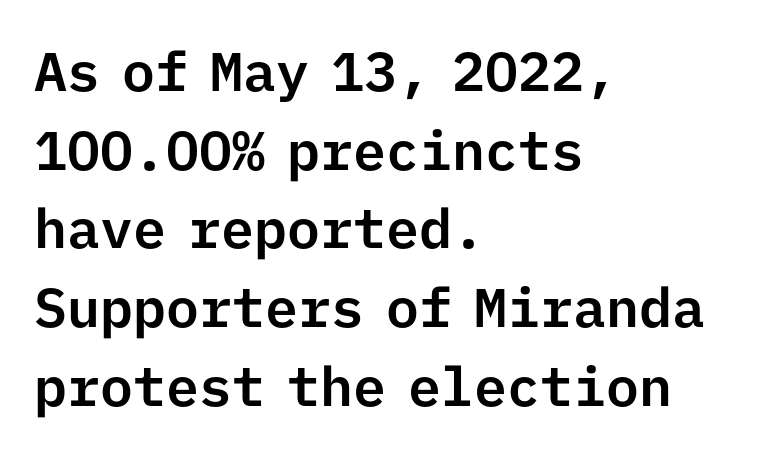
Q: Is the text italic (slanted)? A: No, it is upright.
Q: Is the typeface a serif or a sans-serif typeface? A: Sans-serif.
Q: Is the text underlined? A: No.
Q: How is the paragraph aligned? A: Left-aligned.
Q: Is the spacing between letters normal or unusually wide? A: Normal.
Q: Is the spacing between lines tight, normal or loose? A: Normal.
Q: Width (condensed, normal, or wide)? A: Normal.
Q: Stroke contrast? A: Low.
Q: x-height? A: Medium.
Q: Monospaced? A: Yes.
